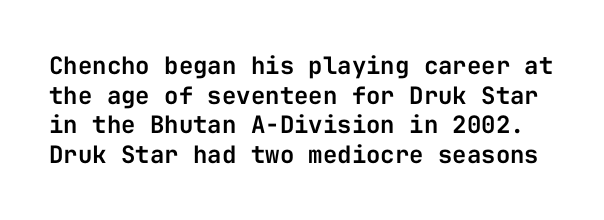
Q: Is the text italic (slanted)? A: No, it is upright.
Q: Is the text underlined? A: No.
Q: Is the spacing between letters normal or unusually wide? A: Normal.
